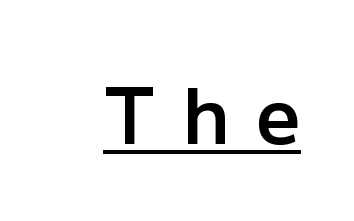
Vertical strokes here are truly vertical. The words here are underlined. These lines are composed in type without serifs. Is this a fixed-width face? No — the glyphs have proportional, varying widths. A typesetter would call this heavily tracked-out type. Weight check: semibold — heavier than regular, not quite bold.
